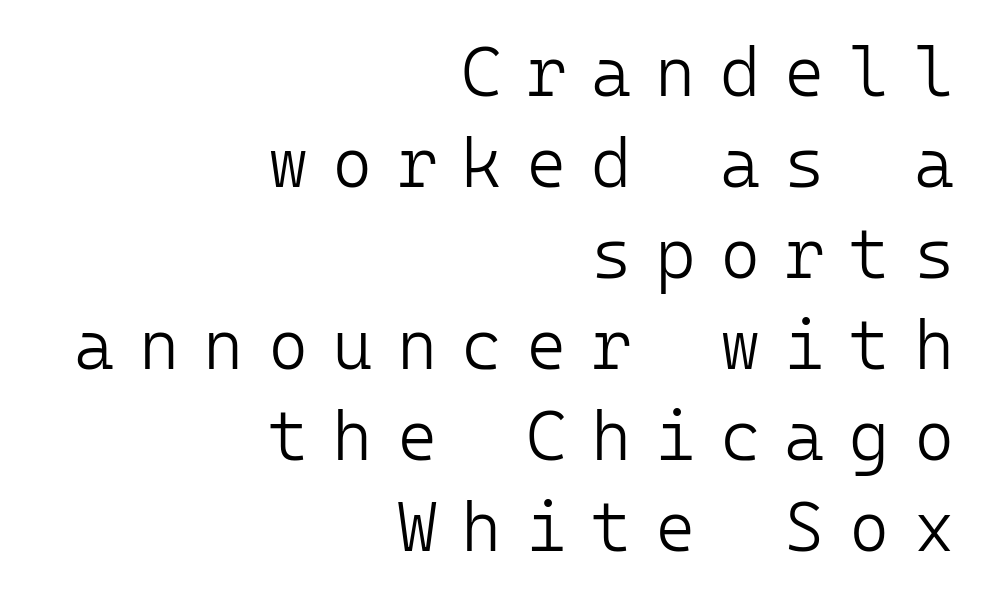
The font's upright variant was chosen for this text. What stands out about the letter spacing? Its width — letters are far apart. The passage shown is typed in a monospace face where columns stay perfectly aligned. Compared with typical paragraphs, the rows here are spaced about the same.
